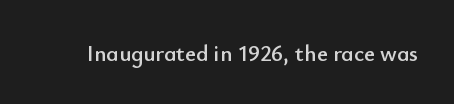
The image shows 23 px text type, upright; set normal letter spacing, not underlined.
